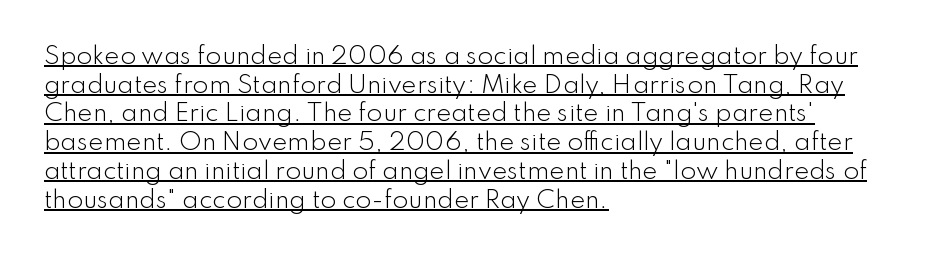
{"italic": "no", "bold": "no", "underline": "yes", "align": "left", "line_spacing": "normal", "line_spacing_ratio": 1.25, "letter_spacing": "normal", "letter_spacing_em": 0.0, "glyph_px": 23}
